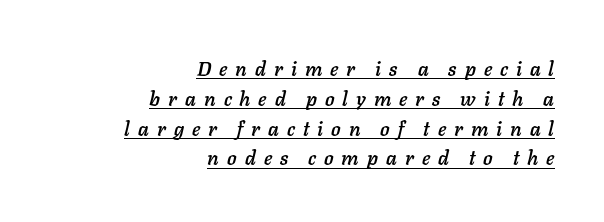
Italic? Definitely — the glyphs are oblique. Each line of the rendering has a horizontal stroke beneath the glyphs. Display-style spreading of the glyphs; the letterfit is very open. Right-aligned paragraph, ragged on the left.
